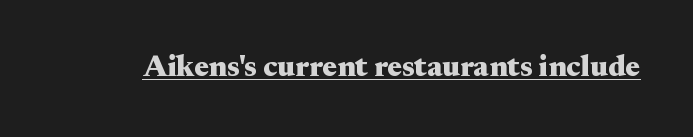
{"serif": "yes", "italic": "no", "bold": "yes", "weight": "heavy", "width": "wide", "stroke_contrast": "medium", "x_height": "small", "monospaced": "no", "underline": "yes", "letter_spacing": "normal", "letter_spacing_em": 0.0, "glyph_px": 30}
